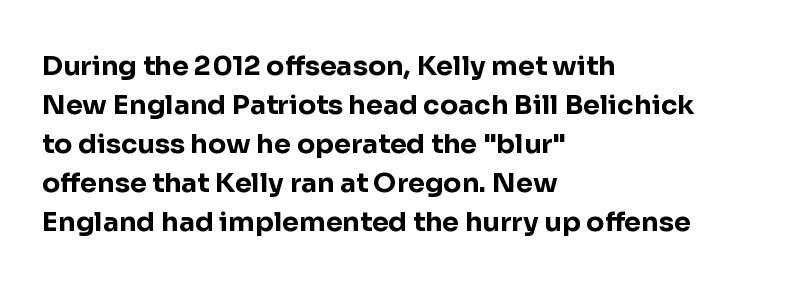
The image shows 27 px bold type, upright; set left-aligned, normal line spacing (1.44x), normal letter spacing, not underlined.
